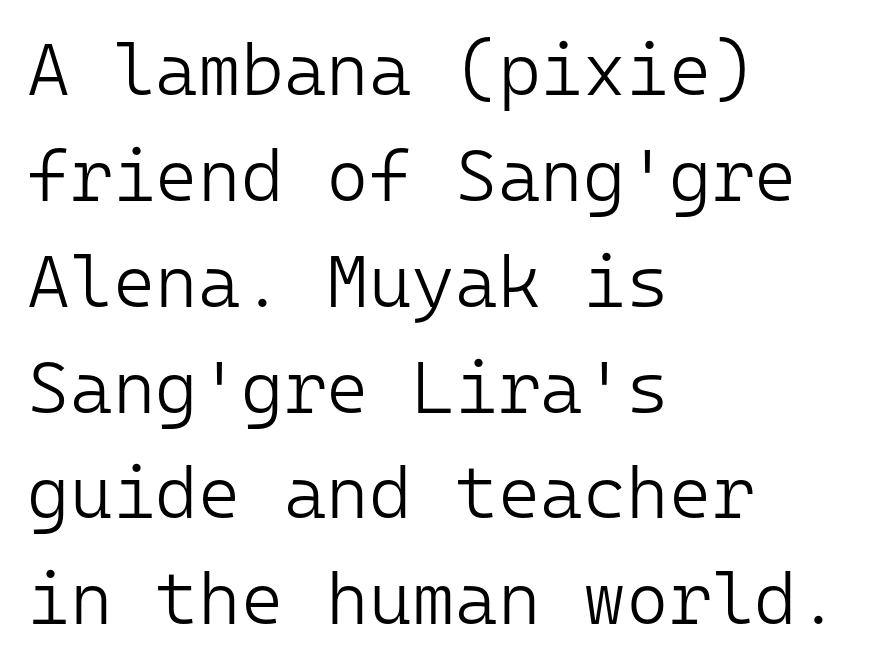
Q: Is the text bold? A: No.
Q: Is the text italic (slanted)? A: No, it is upright.
Q: Is the typeface a serif or a sans-serif typeface? A: Sans-serif.
Q: Is the text underlined? A: No.
Q: How is the paragraph aligned? A: Left-aligned.
Q: Is the spacing between letters normal or unusually wide? A: Normal.
Q: Is the spacing between lines tight, normal or loose? A: Normal.
Q: Width (condensed, normal, or wide)? A: Normal.
Q: Stroke contrast? A: Low.
Q: x-height? A: Medium.
Q: Monospaced? A: Yes.
